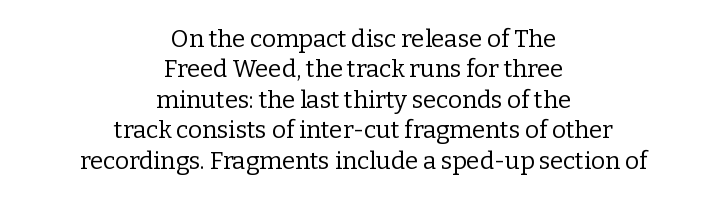
Plain, unruled lines of type. Quick note: interline space is typical. The gaps between neighbouring characters are ordinary and unremarkable. Horizontal alignment here is central, giving a formal, balanced look. Each stroke keeps to a modest, everyday thickness or less.
